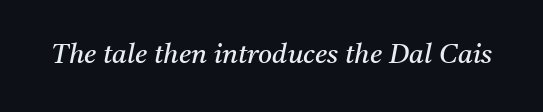
Q: Is the text bold? A: No.
Q: Is the text italic (slanted)? A: Yes, it leans right by about 11 degrees.
Q: Is the text underlined? A: No.
Q: Is the spacing between letters normal or unusually wide? A: Normal.
